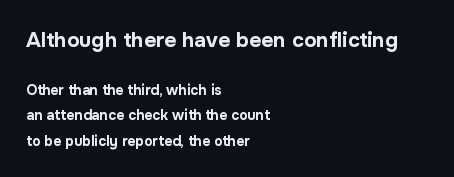
{"italic": "no", "bold": "yes", "underline": "no", "align": "left", "line_spacing_ratio": 1.82, "letter_spacing": "normal", "letter_spacing_em": 0.0, "larger_block": "first", "size_ratio": 1.5, "glyph_px": 21}
